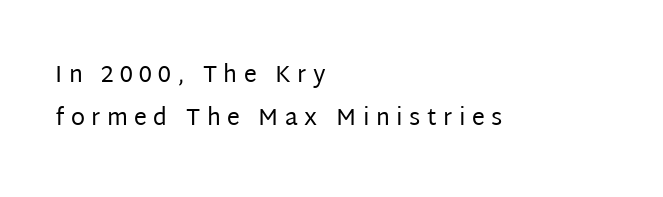
Q: Is the text bold? A: No.
Q: Is the text italic (slanted)? A: No, it is upright.
Q: Is the text underlined? A: No.
Q: How is the paragraph aligned? A: Left-aligned.
Q: Is the spacing between letters normal or unusually wide? A: Unusually wide.
